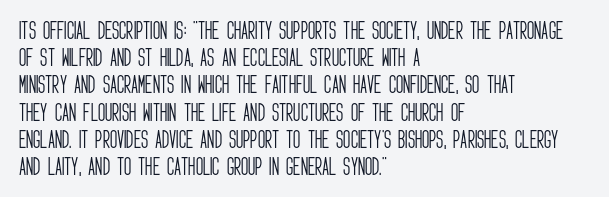
Q: Is the text bold? A: No.
Q: Is the text italic (slanted)? A: No, it is upright.
Q: Is the text underlined? A: No.
Q: How is the paragraph aligned? A: Left-aligned.
Q: Is the spacing between letters normal or unusually wide? A: Normal.
Q: Is the spacing between lines tight, normal or loose? A: Normal.
